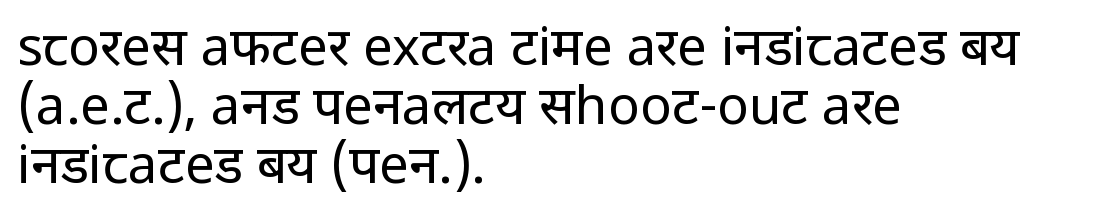
Q: Is the text bold? A: No.
Q: Is the text italic (slanted)? A: No, it is upright.
Q: Is the typeface a serif or a sans-serif typeface? A: Sans-serif.
Q: Is the text underlined? A: No.
Q: How is the paragraph aligned? A: Left-aligned.
Q: Is the spacing between letters normal or unusually wide? A: Normal.
Q: Is the spacing between lines tight, normal or loose? A: Tight.
Q: Width (condensed, normal, or wide)? A: Normal.
Q: Stroke contrast? A: Low.
Q: x-height? A: Medium.
Q: Monospaced? A: No.
